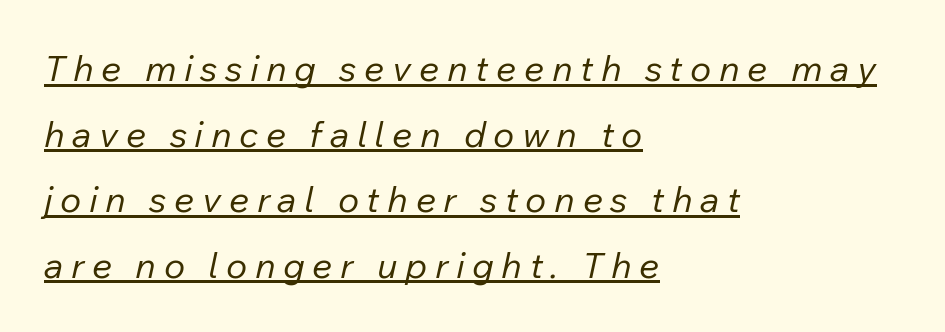
The image shows 36 px regular-weight type, italic (leaning right); set left-aligned, line spacing 1.82x, unusually wide letter spacing (+0.21 em), underlined; low stroke contrast and a medium x-height.
